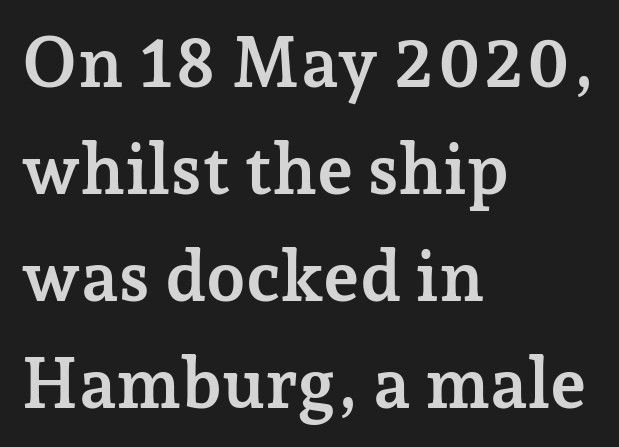
{"serif": "yes", "italic": "no", "bold": "yes", "weight": "semibold", "width": "normal", "stroke_contrast": "low", "x_height": "medium", "monospaced": "no", "underline": "no", "align": "left", "line_spacing": "normal", "line_spacing_ratio": 1.53, "letter_spacing": "normal", "letter_spacing_em": 0.0, "glyph_px": 70}
